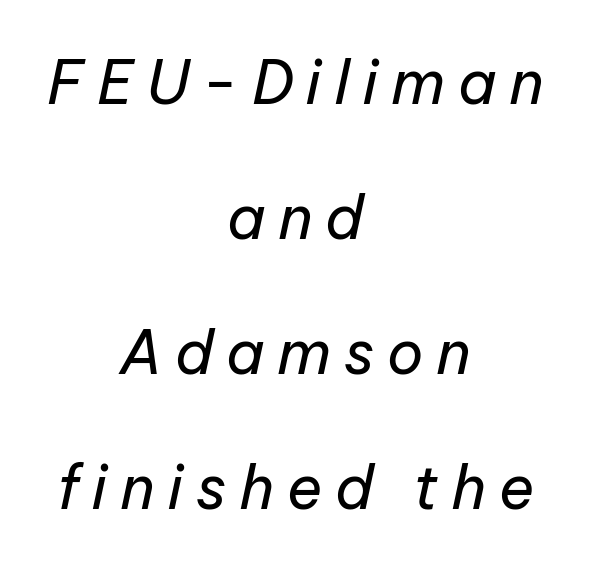
It's the slanting kind of type. These lines stand farther apart than default settings would place them. Does extra space separate the letters? Yes, quite a lot of it. The passage is arranged like a title page — every line centered.
